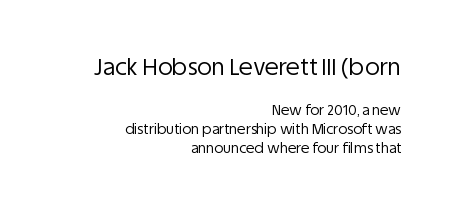
Q: Is the text bold? A: No.
Q: Is the text italic (slanted)? A: No, it is upright.
Q: Is the text underlined? A: No.
Q: How is the paragraph aligned? A: Right-aligned.
Q: Is the spacing between letters normal or unusually wide? A: Normal.
Q: Is the spacing between lines tight, normal or loose? A: Normal.
Q: Which block of text is set in a larger size, the first (top) or the second (bottom)? A: The first (top) one.
